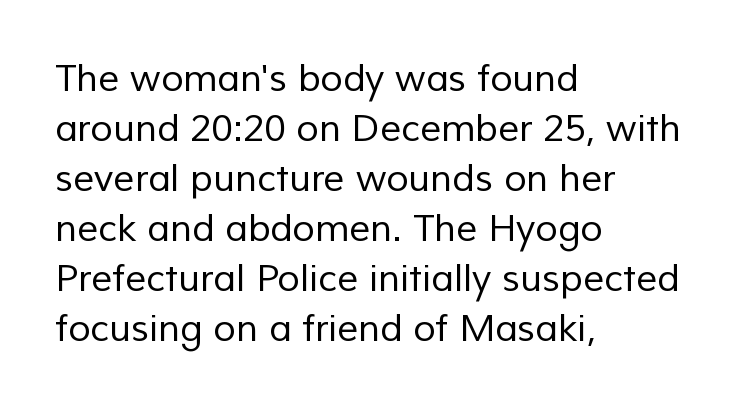
Q: Is the text bold? A: No.
Q: Is the typeface a serif or a sans-serif typeface? A: Sans-serif.
Q: Is the text underlined? A: No.
Q: How is the paragraph aligned? A: Left-aligned.
Q: Is the spacing between letters normal or unusually wide? A: Normal.
Q: Is the spacing between lines tight, normal or loose? A: Normal.
Q: Width (condensed, normal, or wide)? A: Normal.
Q: Stroke contrast? A: Low.
Q: x-height? A: Medium.
Q: Monospaced? A: No.
